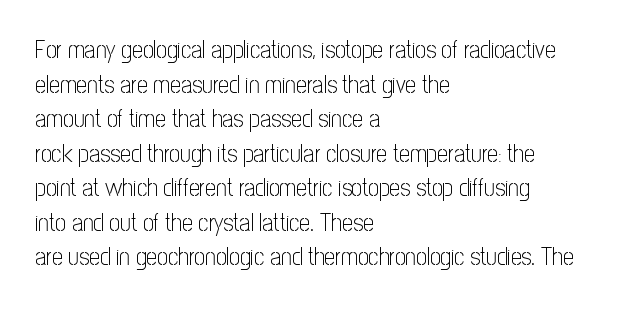
{"italic": "no", "bold": "no", "underline": "no", "align": "left", "line_spacing": "normal", "line_spacing_ratio": 1.44, "letter_spacing": "normal", "letter_spacing_em": 0.0, "glyph_px": 24}
